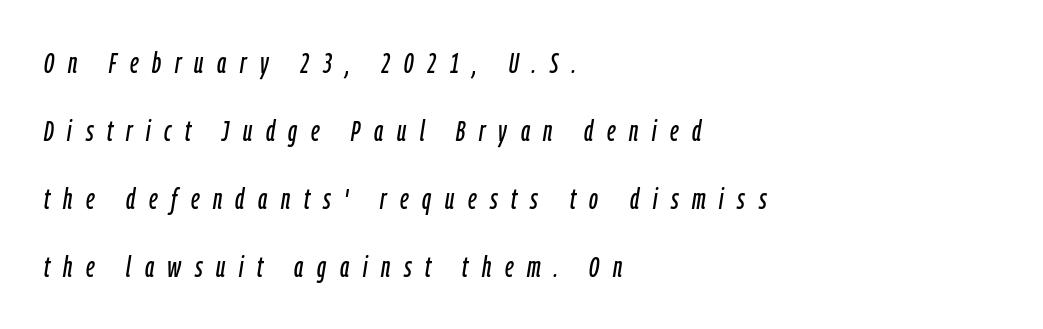
The image shows 29 px condensed type, italic (leaning right); set left-aligned, loose line spacing (2.35x), unusually wide letter spacing (+0.47 em), not underlined; low stroke contrast and a medium x-height.
